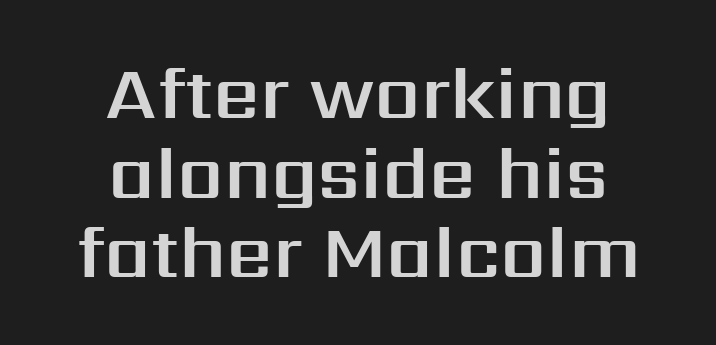
Check the space under the baseline: it is left empty. Do the characters align in a grid? No, the font is proportional. Does the type have serifs? No, each stem ends abruptly. In terms of leading, this rendering errs on the cramped side. The compositor balanced each line on the midline. You can tell it's not italic because the verticals are truly vertical.
